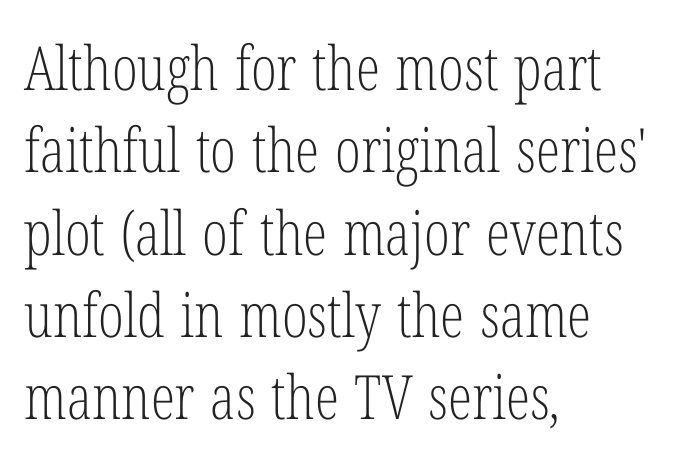
Honestly, there is no underline to notice here at all. Observe the serifs anchoring each vertical stroke in this sample. This is the regular roman posture of the typeface. Left-aligned paragraph, ragged on the right. Regarding leading, the lines here are spaced in the standard way. The cut favours lightness, reaching ordinary text weight at its darkest.
